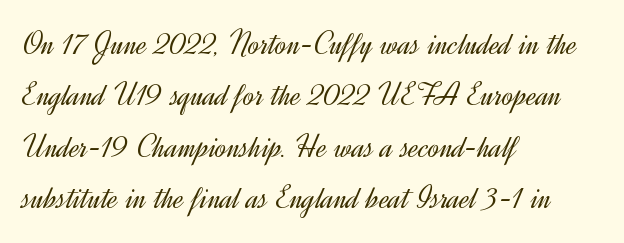
The image shows 34 px light sans-serif type; set left-aligned, normal line spacing (1.51x), normal letter spacing, not underlined; a small x-height.
